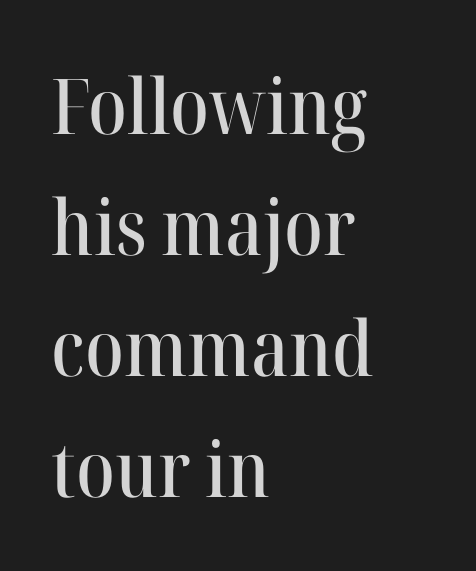
The image shows 77 px serif type, upright; set left-aligned, normal line spacing (1.57x), normal letter spacing, not underlined; high stroke contrast and a medium x-height.
